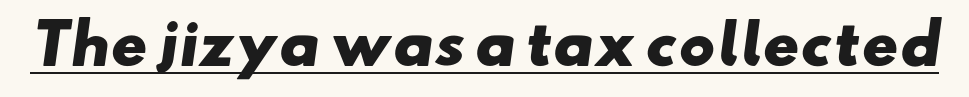
No extra tracking has been applied to these lines. The font is running at its bold setting. You could not count columns in this text — the font is proportionally spaced. The rendering shows plain stroke endings on the letterforms — a sans-serif design. The specimen includes a rule beneath the text block's lines.
